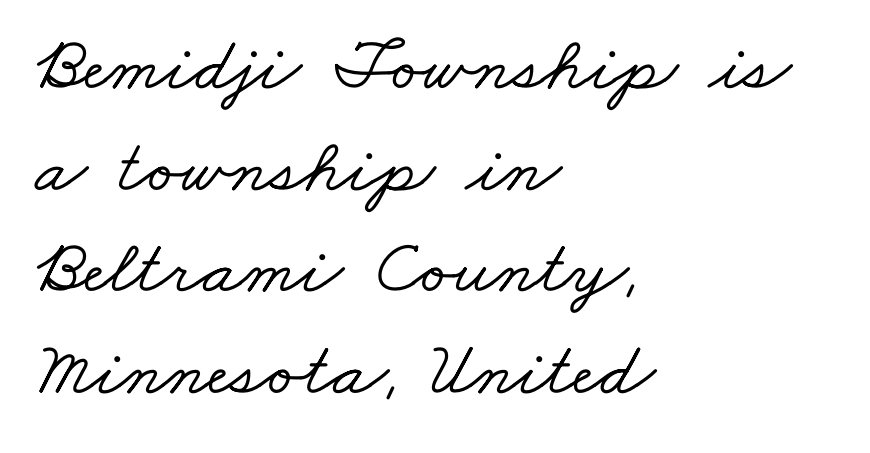
{"serif": "yes", "width": "wide", "stroke_contrast": "low", "x_height": "small", "monospaced": "no", "underline": "no", "align": "left", "line_spacing": "normal", "line_spacing_ratio": 1.32, "letter_spacing": "normal", "letter_spacing_em": 0.0, "glyph_px": 77}
